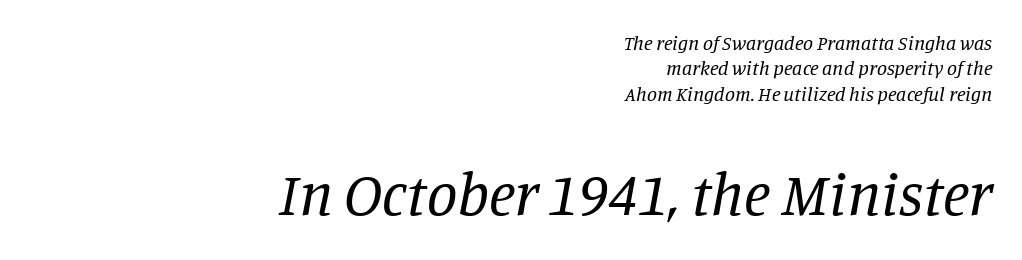
{"serif": "yes", "italic": "yes", "lean": "right", "slant_degrees": 11, "bold": "no", "weight": "regular", "width": "normal", "stroke_contrast": "low", "x_height": "large", "monospaced": "no", "underline": "no", "align": "right", "line_spacing": "normal", "line_spacing_ratio": 1.27, "letter_spacing": "normal", "letter_spacing_em": 0.0, "larger_block": "second", "size_ratio": 3.05, "glyph_px": 61}
